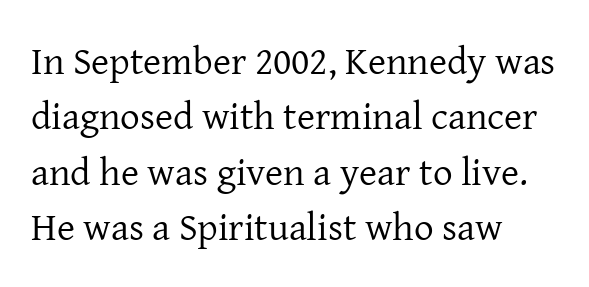
Q: Is the text bold? A: No.
Q: Is the text italic (slanted)? A: No, it is upright.
Q: Is the typeface a serif or a sans-serif typeface? A: Serif.
Q: Is the text underlined? A: No.
Q: How is the paragraph aligned? A: Left-aligned.
Q: Is the spacing between letters normal or unusually wide? A: Normal.
Q: Is the spacing between lines tight, normal or loose? A: Normal.
Q: Width (condensed, normal, or wide)? A: Normal.
Q: Stroke contrast? A: Low.
Q: x-height? A: Medium.
Q: Monospaced? A: No.
